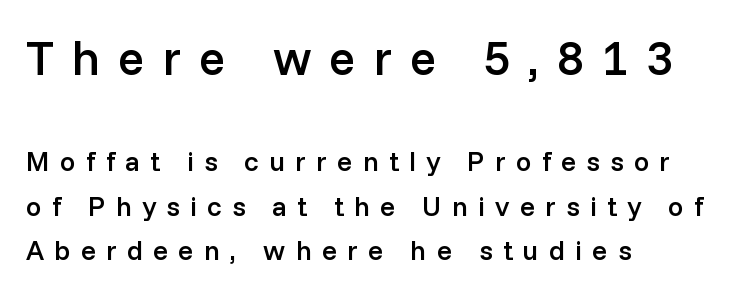
{"serif": "no", "italic": "no", "bold": "semi", "weight": "semibold", "width": "normal", "stroke_contrast": "low", "x_height": "medium", "monospaced": "no", "underline": "no", "align": "left", "line_spacing": "normal", "line_spacing_ratio": 1.59, "letter_spacing": "wide", "letter_spacing_em": 0.36, "larger_block": "first", "size_ratio": 1.75, "glyph_px": 49}
